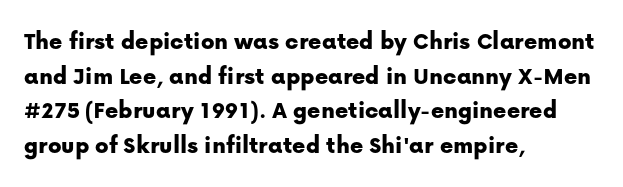
Has an underline been added? It has not. Observe the ordinary spacing: letters are neighbours, not strangers. What's the leading like? Ordinary, nothing unusual. Reading down the block, your eye returns to a fixed left position each line. Every character sits straight up, as roman type does.
